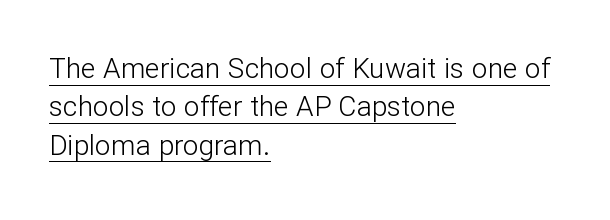
{"serif": "no", "italic": "no", "bold": "no", "weight": "light", "width": "normal", "stroke_contrast": "low", "x_height": "medium", "monospaced": "no", "underline": "yes", "align": "left", "line_spacing": "normal", "line_spacing_ratio": 1.37, "letter_spacing": "normal", "letter_spacing_em": 0.0, "glyph_px": 28}
